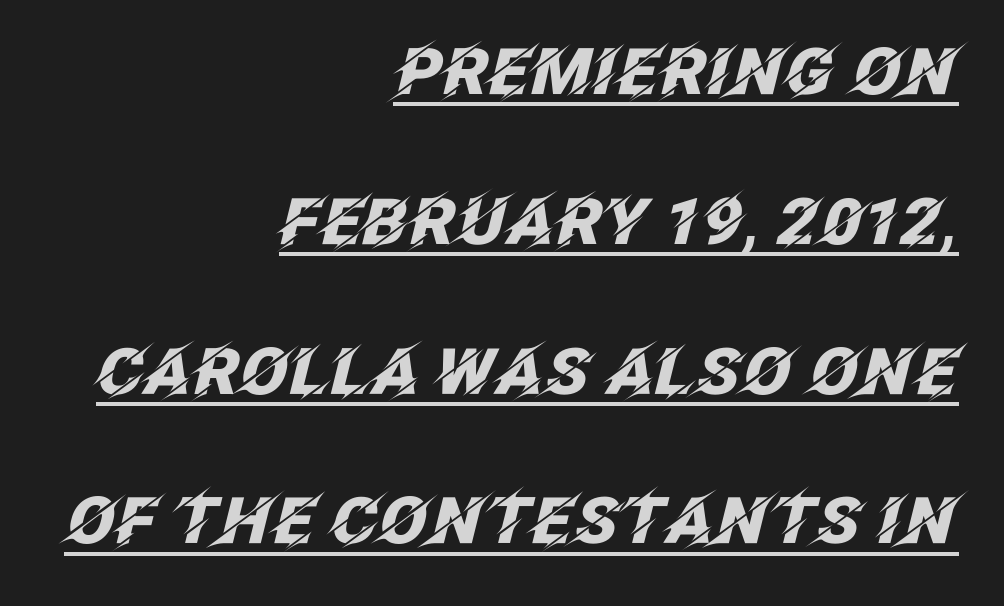
{"italic": "yes", "lean": "right", "slant_degrees": 12, "bold": "yes", "weight": "heavy", "width": "normal", "stroke_contrast": "low", "x_height": "large", "monospaced": "no", "underline": "yes", "align": "right", "line_spacing": "loose", "line_spacing_ratio": 2.34, "letter_spacing": "normal", "letter_spacing_em": 0.0, "glyph_px": 64}
